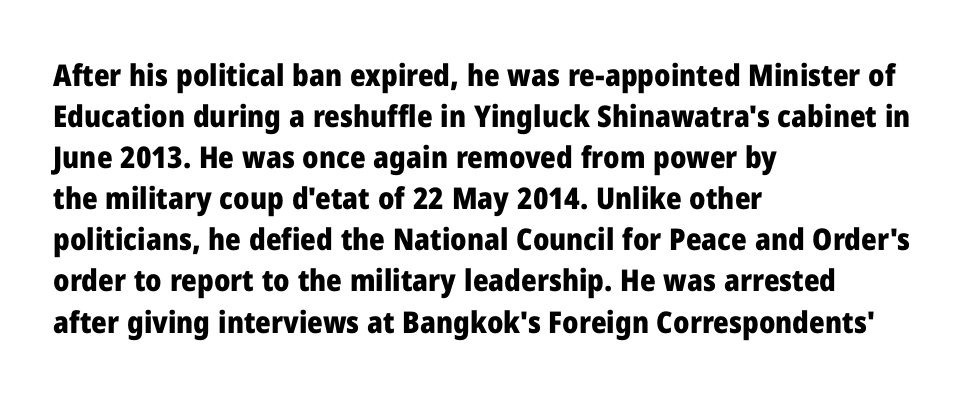
{"serif": "no", "italic": "no", "bold": "yes", "weight": "heavy", "width": "normal", "stroke_contrast": "low", "x_height": "medium", "monospaced": "no", "underline": "no", "align": "left", "line_spacing": "normal", "line_spacing_ratio": 1.37, "letter_spacing": "normal", "letter_spacing_em": 0.0, "glyph_px": 30}
